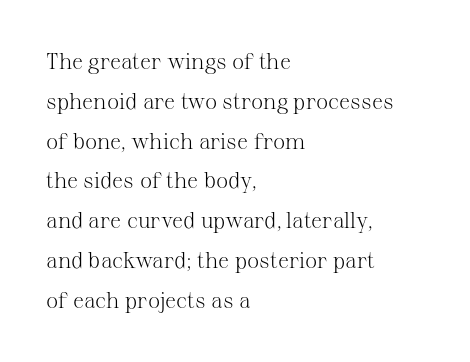
The letterforms sit shoulder to shoulder at normal distance. The face looks like a standard text weight, possibly lighter. Leftover space on each line is placed entirely after the last word. No italicization has been applied; the sample stays upright.
